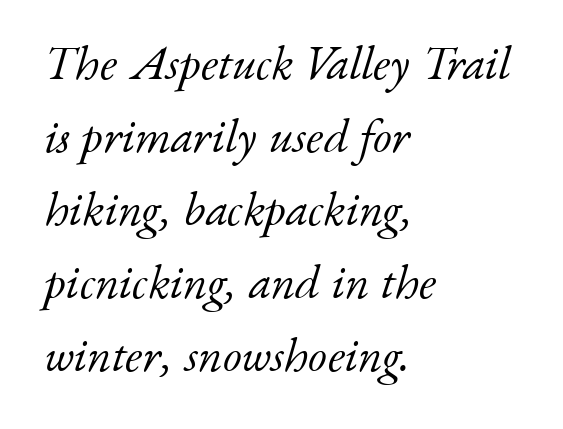
If you measured baseline to baseline, you'd find a middling distance. Caption: standard tracking, unaltered. Looks like regular typesetting: each glyph gets only the width it needs. Stroke terminals: seriffed.
